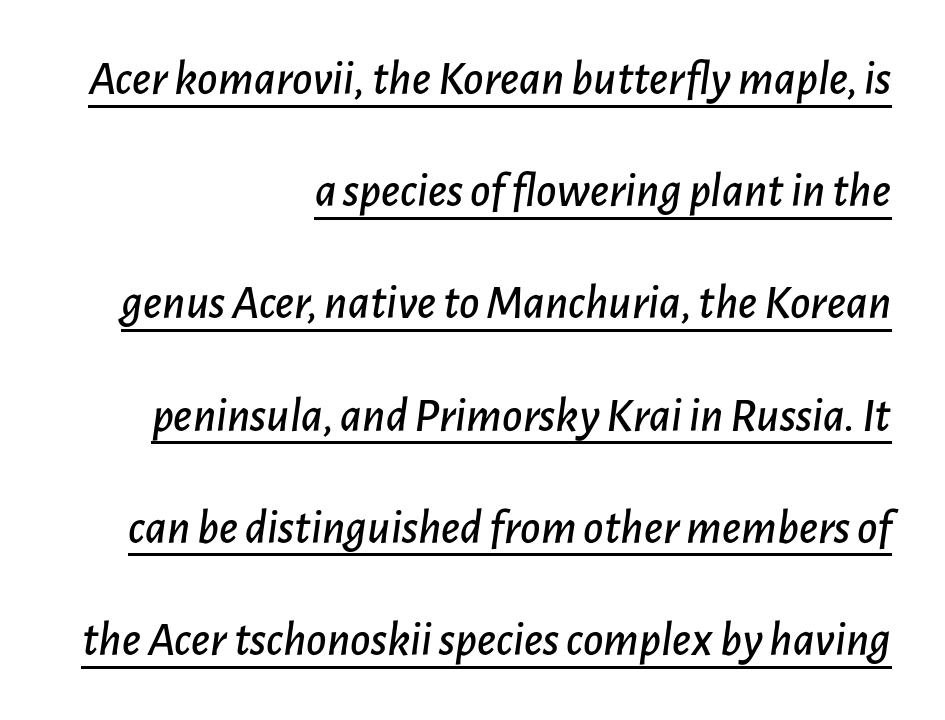
Nothing unusual about the tracking: characters are spaced as the font intends. The lines in this sample share a right terminus and differ only in where they begin. This sample trades compactness for vertical openness between lines. The lettering tilts uniformly, giving the passage an italic look. Proportional: the letters do not fall into vertical columns. This is underlined copy, the kind a proofreader might mark for attention.
